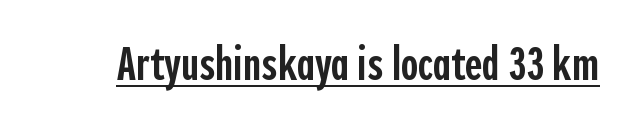
Think of a printed novel: that variable character pitch is what you see here. In designer terms, the underline attribute is active on this setting. What weight is shown? A semibold, between regular and bold. This sample uses a sans-serif face. The lettering stays uniformly vertical, giving the passage a roman look.
